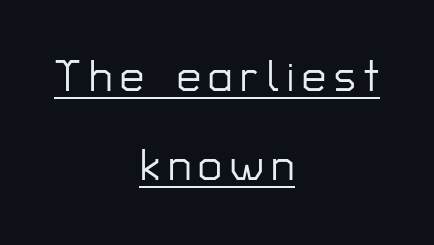
The face used here is proportionally spaced, like ordinary book or web type. Vertically, the passage feels expansive, rows floating well apart. Vertical strokes here are truly vertical. The type family on display is of the sans-serif kind.
